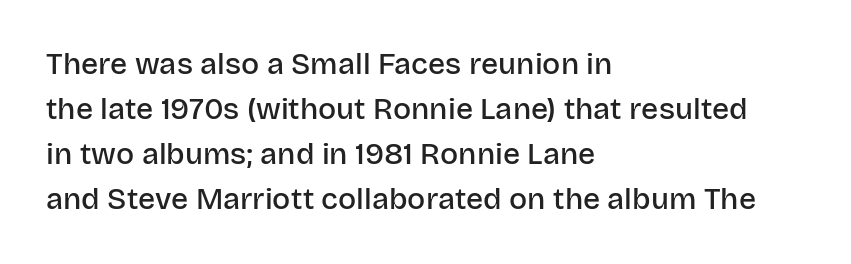
{"serif": "no", "italic": "no", "bold": "semi", "weight": "semibold", "width": "normal", "stroke_contrast": "low", "x_height": "large", "monospaced": "no", "underline": "no", "align": "left", "line_spacing": "normal", "line_spacing_ratio": 1.5, "letter_spacing": "normal", "letter_spacing_em": 0.0, "glyph_px": 30}
